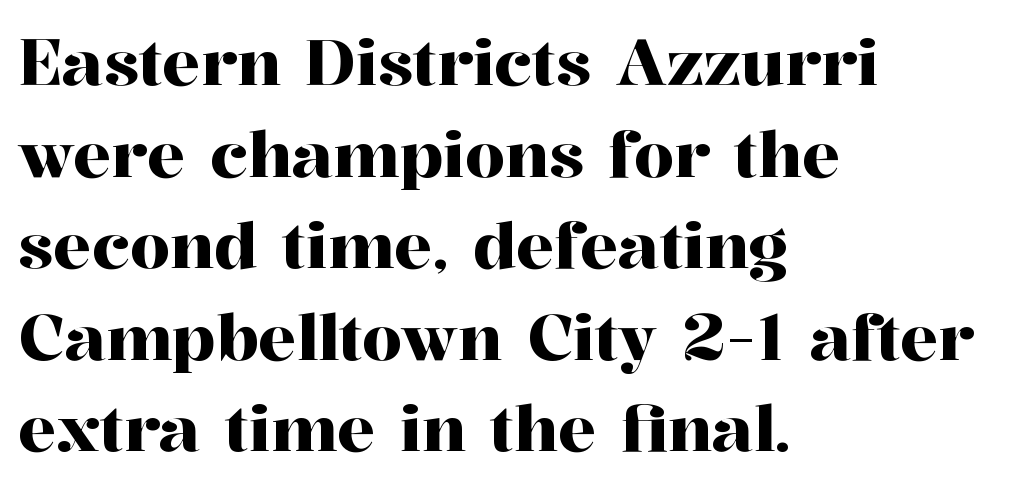
{"serif": "yes", "italic": "no", "width": "normal", "stroke_contrast": "high", "x_height": "medium", "monospaced": "no", "underline": "no", "align": "left", "line_spacing": "normal", "line_spacing_ratio": 1.43, "letter_spacing": "normal", "letter_spacing_em": 0.0, "glyph_px": 64}
